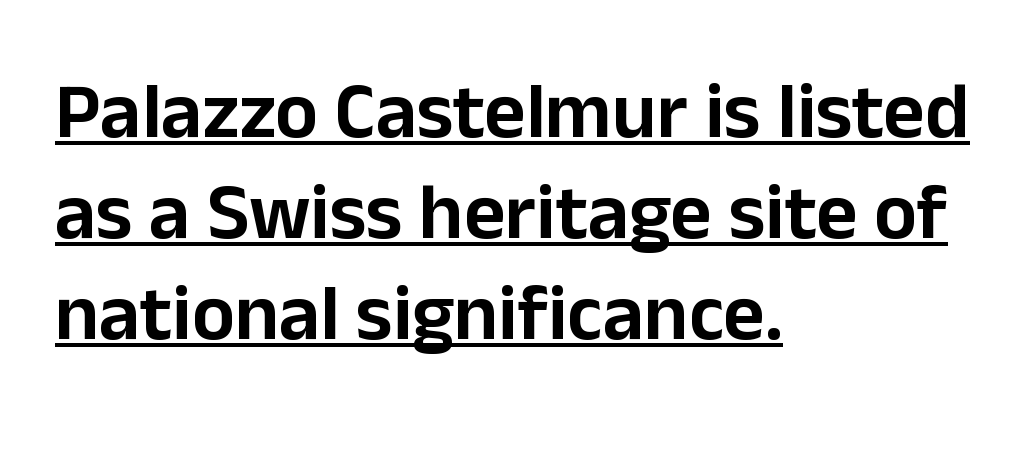
{"serif": "no", "italic": "no", "width": "normal", "stroke_contrast": "low", "x_height": "medium", "monospaced": "no", "underline": "yes", "align": "left", "line_spacing": "normal", "line_spacing_ratio": 1.26, "letter_spacing": "normal", "letter_spacing_em": 0.0, "glyph_px": 80}
